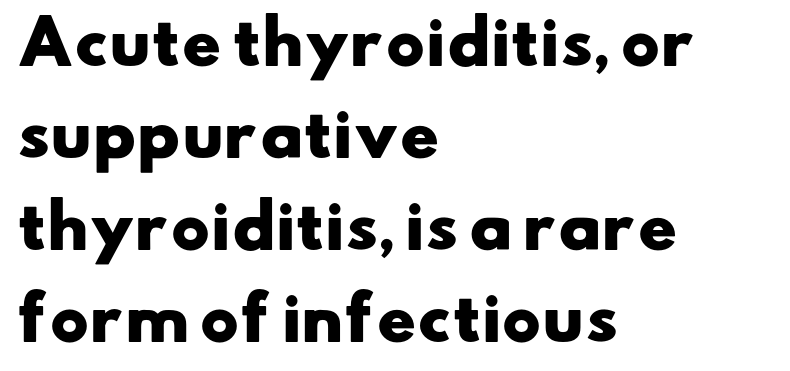
{"serif": "no", "bold": "yes", "weight": "heavy", "width": "wide", "stroke_contrast": "low", "x_height": "small", "monospaced": "no", "underline": "no", "align": "left", "line_spacing": "normal", "line_spacing_ratio": 1.56, "letter_spacing": "normal", "letter_spacing_em": 0.0, "glyph_px": 59}
